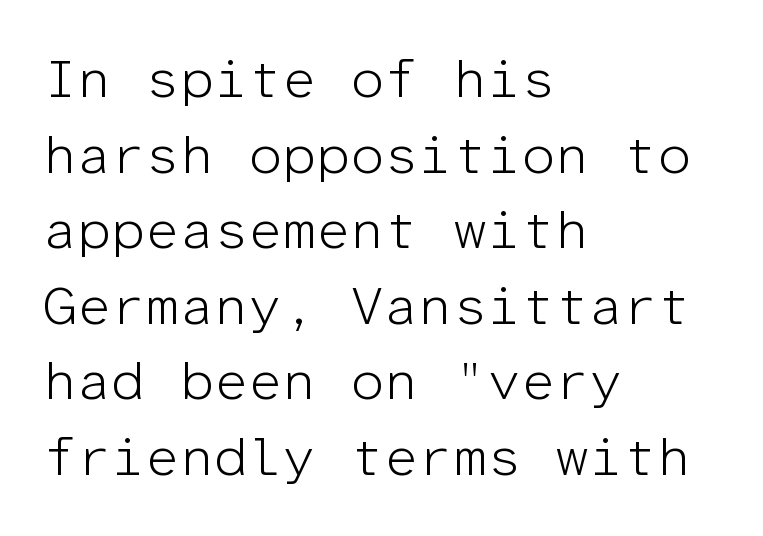
The font's upright variant was chosen for this text. Unbolded letterforms with no extra heft. A typesetter would call this monospace, since all characters share one set width. Where is the straight margin? On the left. I'd call this a sans setting — the letters go barefoot. Look at the tracking — it's just the regular setting, nothing added.
